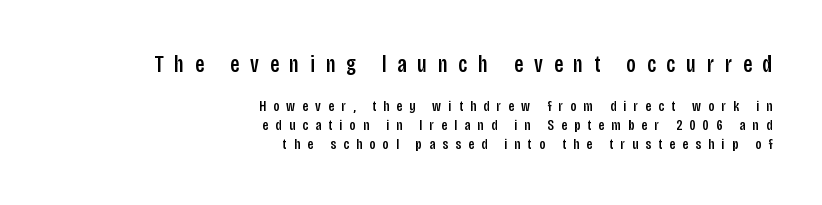
The image shows 23 px text type, upright; set right-aligned, normal line spacing (1.26x), unusually wide letter spacing (+0.48 em), not underlined; the first (top) block is 1.53x larger.
